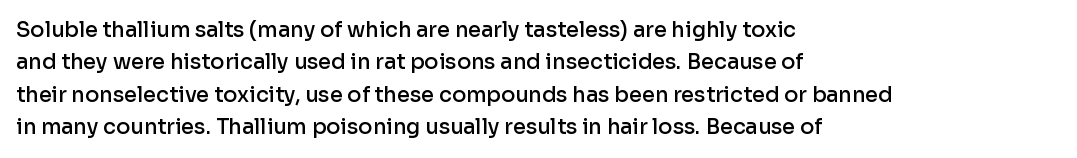
{"italic": "no", "bold": "semi", "underline": "no", "align": "left", "line_spacing": "normal", "line_spacing_ratio": 1.54, "letter_spacing": "normal", "letter_spacing_em": 0.0, "glyph_px": 21}
